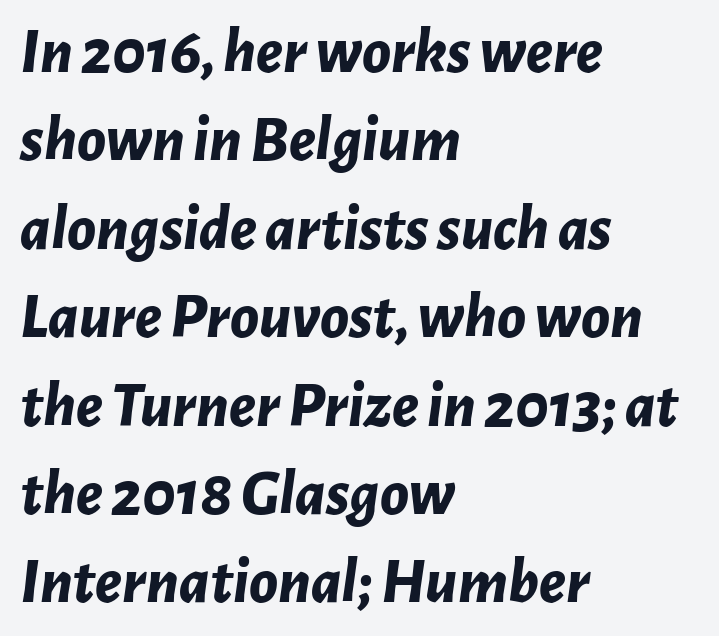
The image shows 65 px bold type, italic (leaning right); set left-aligned, normal line spacing (1.36x), normal letter spacing, not underlined; low stroke contrast and a medium x-height.
